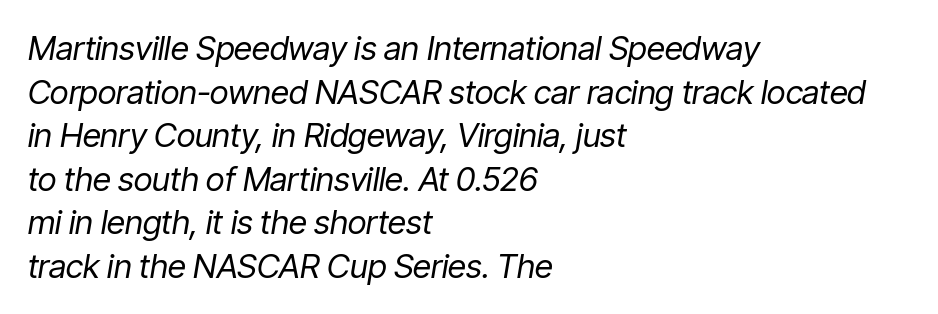
Horizontally, the lines are justified to the leading edge only. Stems and bowls with no extra thickness — not bold. The foot of each line stays bare and open. When letters slant like this, we call the style italic.
